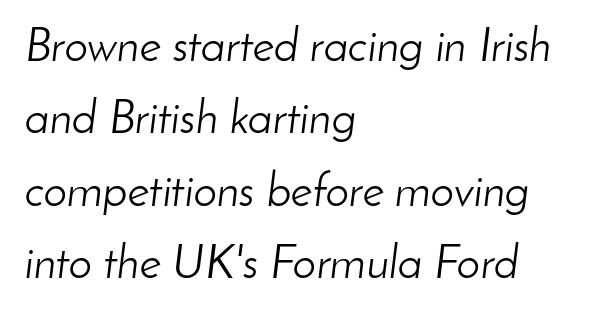
{"italic": "yes", "lean": "right", "slant_degrees": 8, "bold": "no", "weight": "light", "width": "normal", "stroke_contrast": "low", "x_height": "small", "monospaced": "no", "underline": "no", "align": "left", "line_spacing": "normal", "line_spacing_ratio": 1.54, "letter_spacing": "normal", "letter_spacing_em": 0.0, "glyph_px": 47}
